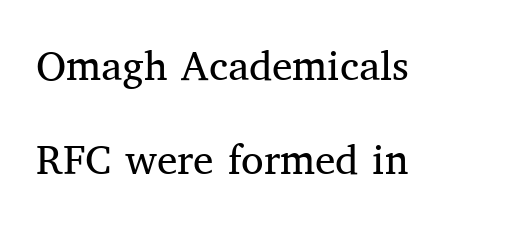
The image shows 41 px regular-weight serif type, upright; set left-aligned, loose line spacing (2.29x), normal letter spacing, not underlined; medium stroke contrast and a medium x-height.
